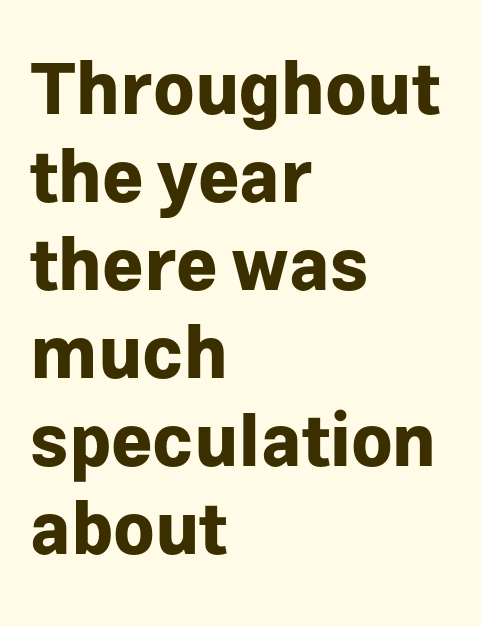
{"serif": "no", "italic": "no", "bold": "yes", "weight": "bold", "width": "normal", "stroke_contrast": "low", "x_height": "medium", "monospaced": "no", "underline": "no", "align": "left", "line_spacing_ratio": 1.24, "letter_spacing": "normal", "letter_spacing_em": 0.0, "glyph_px": 71}
